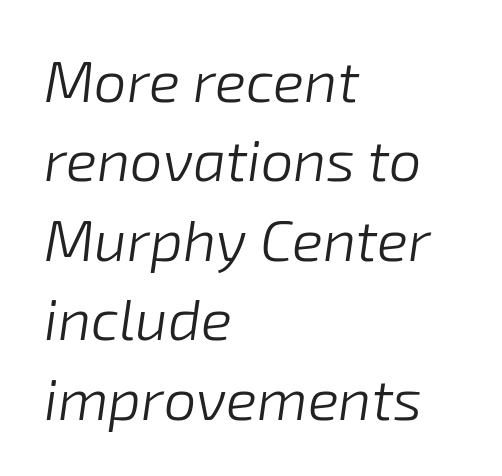
{"italic": "yes", "lean": "right", "slant_degrees": 8, "bold": "no", "weight": "light", "width": "normal", "stroke_contrast": "low", "x_height": "medium", "monospaced": "no", "underline": "no", "align": "left", "line_spacing": "normal", "line_spacing_ratio": 1.37, "letter_spacing": "normal", "letter_spacing_em": 0.0, "glyph_px": 58}
